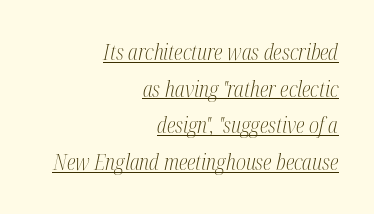
This is underlined copy, the kind a proofreader might mark for attention. The leading is moderate, giving the passage an even texture. The specimen reads as italic at a glance. Standard letterfit; no display-style spreading of the glyphs. Is the block centered? No — it sits flush against the right margin.
